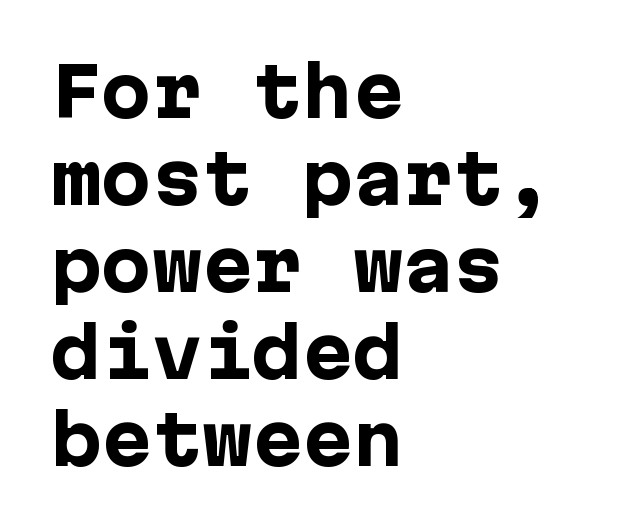
The image shows 67 px heavy sans-serif type, upright; set left-aligned, normal line spacing (1.3x), normal letter spacing, not underlined; low stroke contrast and a medium x-height.
